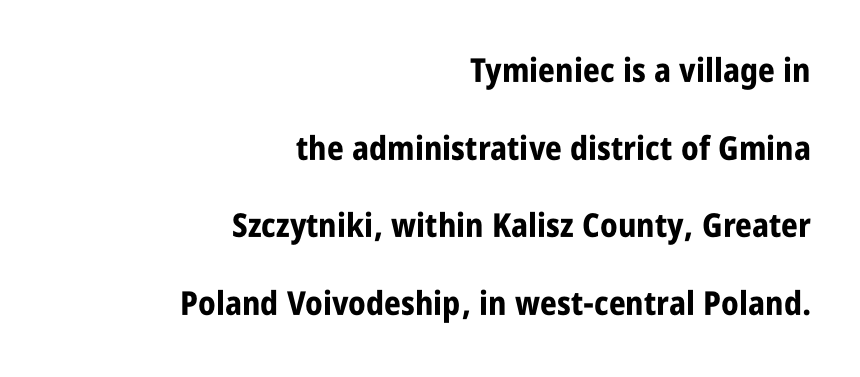
{"serif": "no", "italic": "no", "bold": "yes", "weight": "bold", "width": "condensed", "stroke_contrast": "low", "x_height": "large", "monospaced": "no", "underline": "no", "align": "right", "line_spacing": "loose", "line_spacing_ratio": 2.35, "letter_spacing": "normal", "letter_spacing_em": 0.0, "glyph_px": 33}
